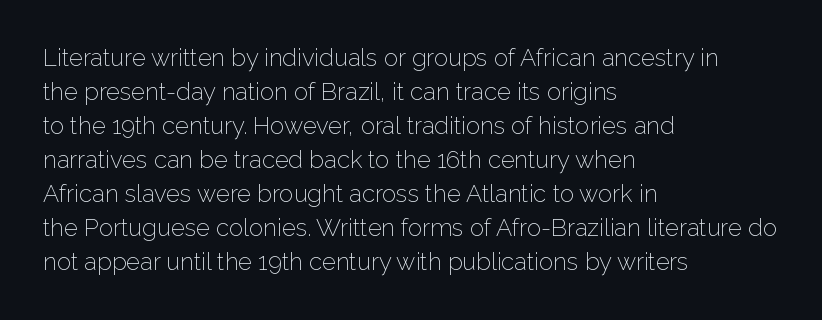
Just letters on the line, the space beneath them empty. The lines sit at an ordinary, default distance from one another. Reading down the block, your eye returns to a fixed left position each line. Think standard paragraph weight, or any step lighter than that.
